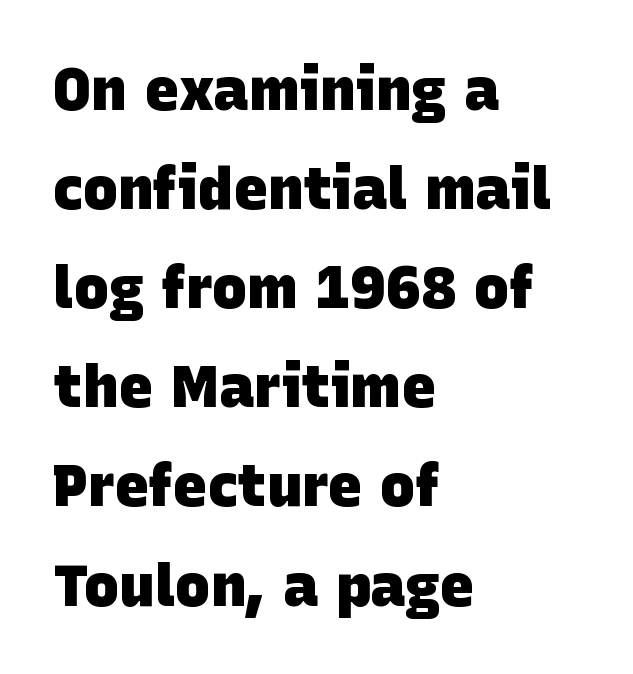
{"serif": "no", "bold": "yes", "weight": "heavy", "width": "normal", "stroke_contrast": "low", "x_height": "large", "monospaced": "no", "underline": "no", "align": "left", "line_spacing": "normal", "line_spacing_ratio": 1.68, "letter_spacing": "normal", "letter_spacing_em": 0.0, "glyph_px": 59}
